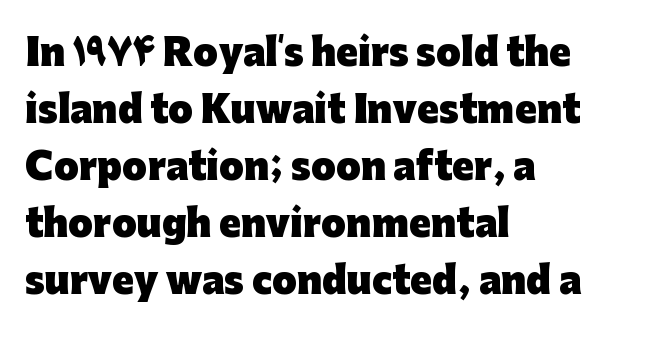
The image shows 36 px heavy sans-serif type, upright; set left-aligned, normal line spacing (1.58x), normal letter spacing, not underlined; low stroke contrast and a medium x-height.
